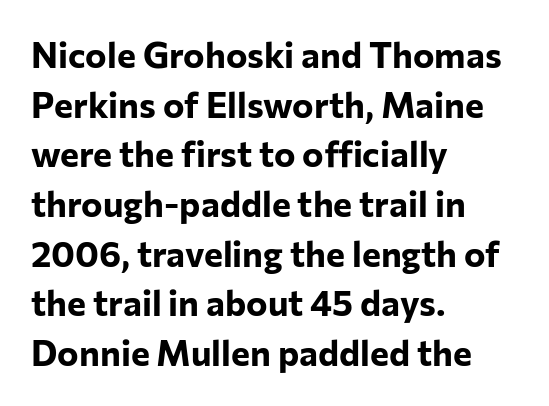
Q: Is the text bold? A: Yes.
Q: Is the text italic (slanted)? A: No, it is upright.
Q: Is the typeface a serif or a sans-serif typeface? A: Sans-serif.
Q: Is the text underlined? A: No.
Q: How is the paragraph aligned? A: Left-aligned.
Q: Is the spacing between letters normal or unusually wide? A: Normal.
Q: Is the spacing between lines tight, normal or loose? A: Normal.
Q: Width (condensed, normal, or wide)? A: Normal.
Q: Stroke contrast? A: Low.
Q: x-height? A: Medium.
Q: Monospaced? A: No.
